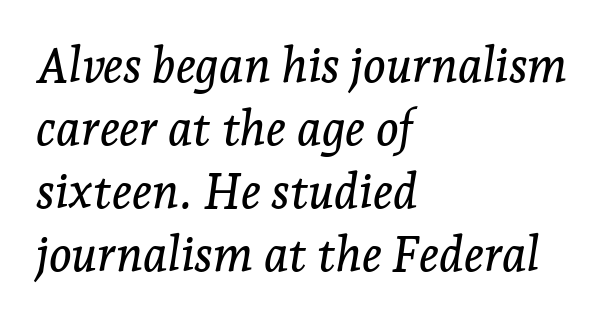
Q: Is the text italic (slanted)? A: Yes, it leans right by about 7 degrees.
Q: Is the typeface a serif or a sans-serif typeface? A: Serif.
Q: Is the text underlined? A: No.
Q: How is the paragraph aligned? A: Left-aligned.
Q: Is the spacing between letters normal or unusually wide? A: Normal.
Q: Is the spacing between lines tight, normal or loose? A: Normal.
Q: Width (condensed, normal, or wide)? A: Normal.
Q: Stroke contrast? A: Low.
Q: x-height? A: Medium.
Q: Monospaced? A: No.
